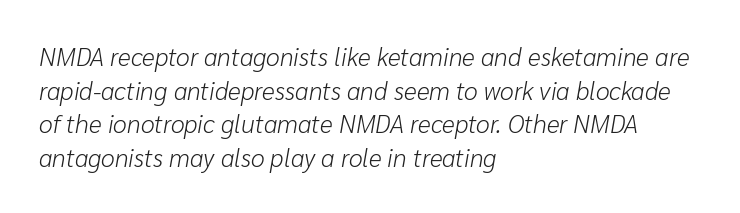
The typography opts for an oblique posture over an upright one. Descenders hang freely into open space. Notice how descenders clear the ascenders below comfortably — that's standard leading. Caption: face not bold, strokes unweighted. Students, note that the glyphs here touch the page at normal intervals.
